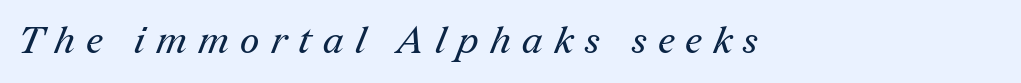
The image shows 38 px regular-weight serif type; set unusually wide letter spacing (+0.3 em), not underlined; medium stroke contrast and a medium x-height.
